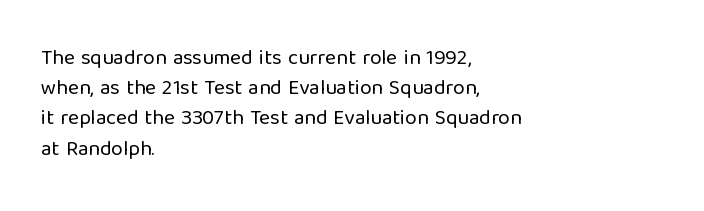
The image shows 21 px text type, upright; set left-aligned, normal line spacing (1.44x), normal letter spacing, not underlined.
